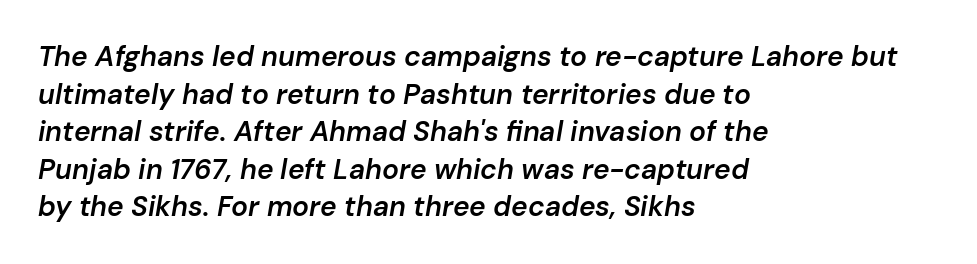
The image shows 28 px semibold type, italic (leaning right); set left-aligned, normal line spacing (1.34x), normal letter spacing, not underlined; low stroke contrast and a medium x-height.
